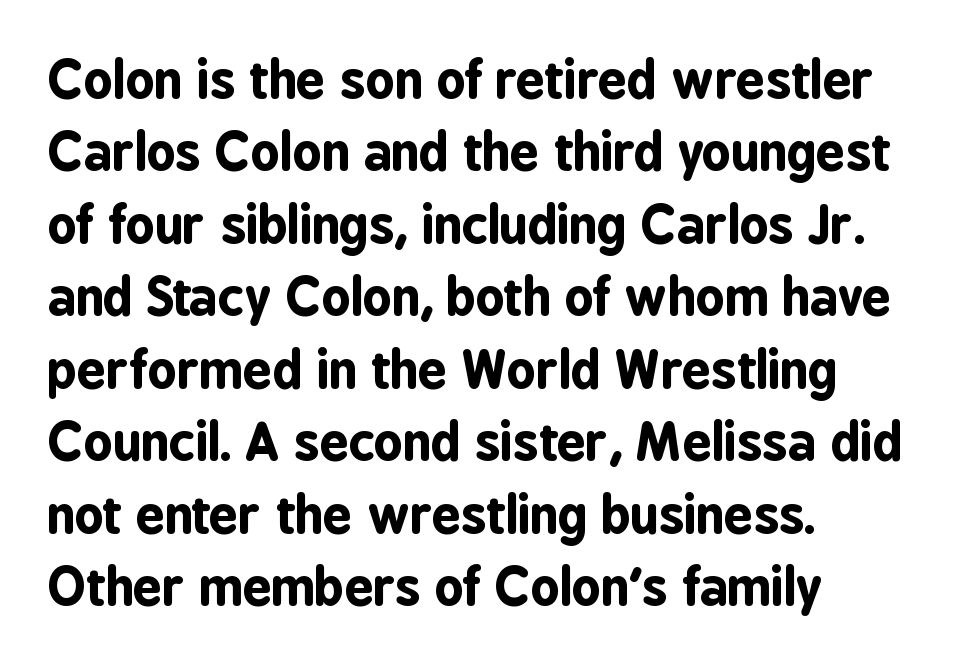
Looks like regular typesetting: each glyph gets only the width it needs. These lines were composed using upright roman letters. No extra tracking has been applied to these lines. The specimen omits any rule beneath the text block's lines. In terms of letterform style, serifs are entirely absent.
